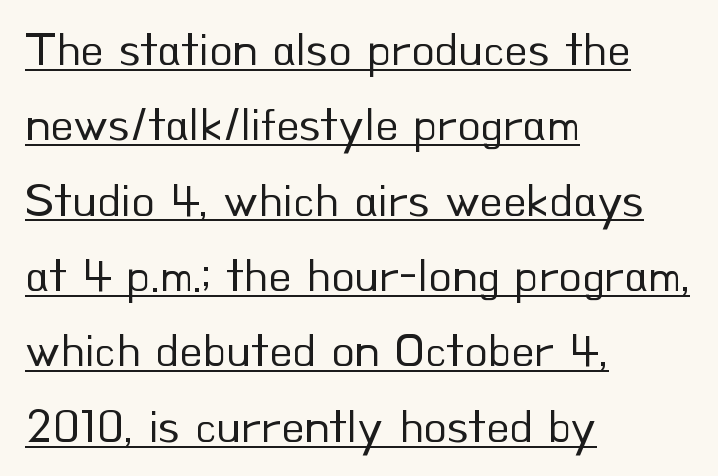
Compared with typical body copy, the letter spacing here is the same. The typesetting does not lean heavy: it is not bold. A roman cut, with each character standing at attention. Leading matches the norm, producing a regular column. You could not count columns in this text — the font is proportionally spaced.
